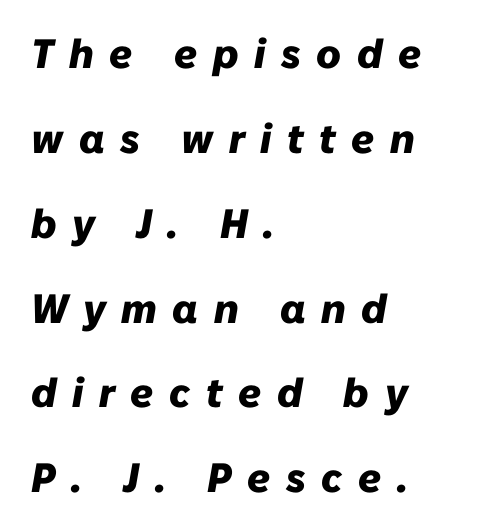
The image shows 41 px heavy type, italic (leaning right); set left-aligned, loose line spacing (2.07x), unusually wide letter spacing (+0.38 em), not underlined; low stroke contrast and a medium x-height.
